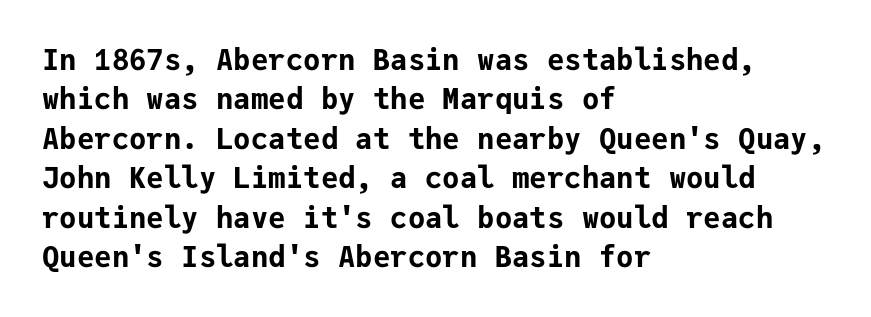
{"serif": "no", "italic": "no", "bold": "yes", "weight": "bold", "width": "normal", "stroke_contrast": "low", "x_height": "medium", "monospaced": "yes", "underline": "no", "align": "left", "line_spacing": "normal", "line_spacing_ratio": 1.36, "letter_spacing": "normal", "letter_spacing_em": 0.0, "glyph_px": 29}
